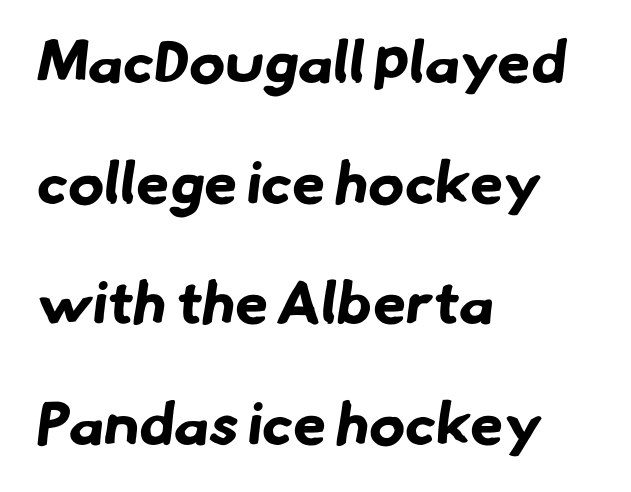
This sample uses plain, unmodified letter spacing. These words are printed bold, with thick strokes throughout. The words here are not underlined. These lines stack with their left ends in a neat column. You could not count columns in this text — the font is proportionally spaced.
